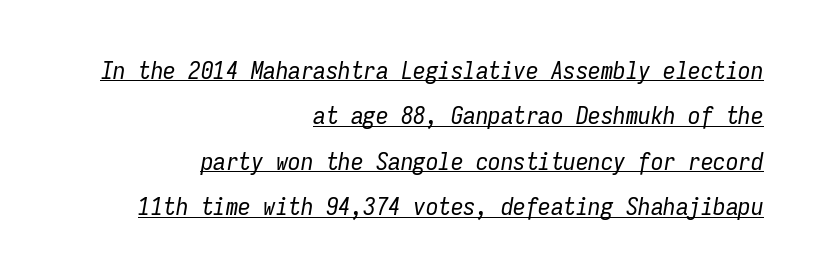
{"italic": "yes", "lean": "right", "slant_degrees": 9, "bold": "no", "underline": "yes", "align": "right", "line_spacing_ratio": 1.82, "letter_spacing": "normal", "letter_spacing_em": 0.0, "glyph_px": 25}
